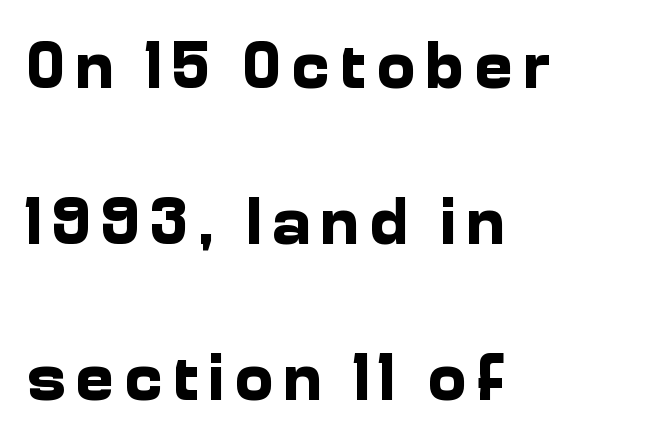
The image shows 67 px bold sans-serif type, upright; set left-aligned, loose line spacing (2.33x), not underlined; low stroke contrast and a medium x-height.
